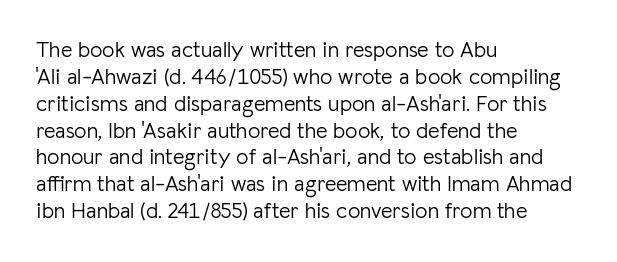
Honestly, the letter spacing is just normal — you wouldn't notice it. A student would call this left alignment; a typographer would say flush left, rag right. The font sits on the lighter half of the weight spectrum, regular included. Just letters on the line, the space beneath them empty.
